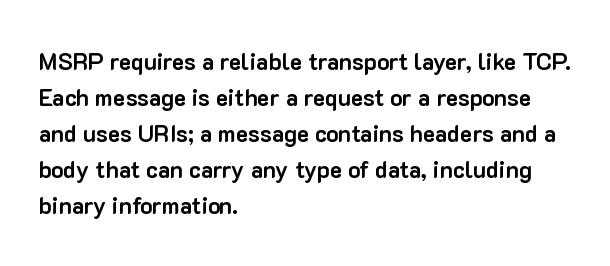
The image shows 23 px bold type, upright; set left-aligned, normal line spacing (1.56x), normal letter spacing, not underlined.
